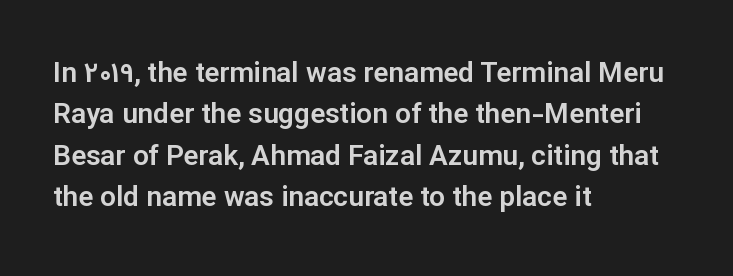
Left-aligned paragraph, ragged on the right. Notice how the stems are strictly vertical — no italics here. Varying glyph widths throughout — classic text-font behaviour. This block has exactly the height ordinary leading produces. Stroke terminals: plain, sans-serif. Glyph-to-glyph distance matches everyday printed text.
